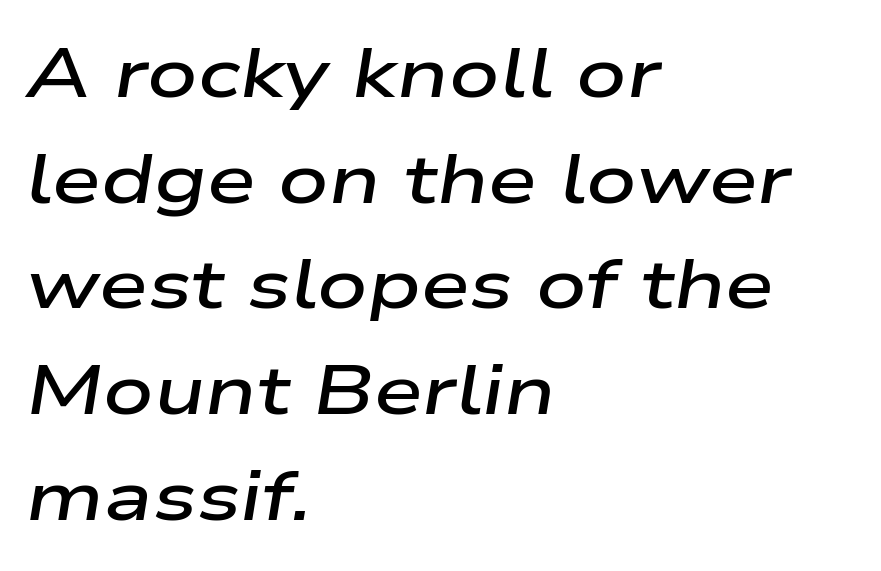
The image shows 70 px semibold, wide type, italic (leaning right); set left-aligned, normal line spacing (1.51x), normal letter spacing, not underlined; low stroke contrast and a medium x-height.
